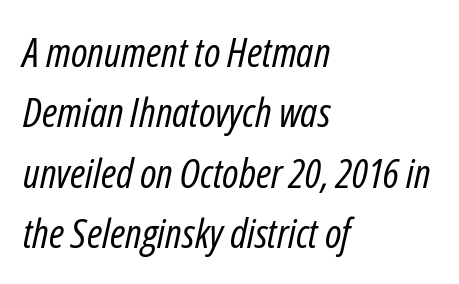
Q: Is the text bold? A: No.
Q: Is the text italic (slanted)? A: Yes, it leans right by about 12 degrees.
Q: Is the text underlined? A: No.
Q: How is the paragraph aligned? A: Left-aligned.
Q: Is the spacing between letters normal or unusually wide? A: Normal.
Q: Is the spacing between lines tight, normal or loose? A: Normal.
Q: Width (condensed, normal, or wide)? A: Condensed.
Q: Stroke contrast? A: Low.
Q: x-height? A: Medium.
Q: Monospaced? A: No.
